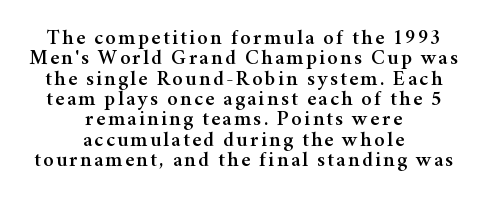
Q: Is the text italic (slanted)? A: No, it is upright.
Q: Is the text underlined? A: No.
Q: How is the paragraph aligned? A: Centered.
Q: Is the spacing between lines tight, normal or loose? A: Tight.
